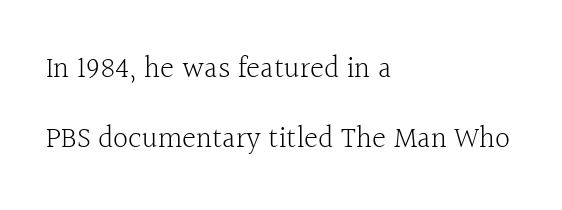
The image shows 30 px light serif type, upright; set left-aligned, loose line spacing (2.32x), normal letter spacing, not underlined; a medium x-height.
